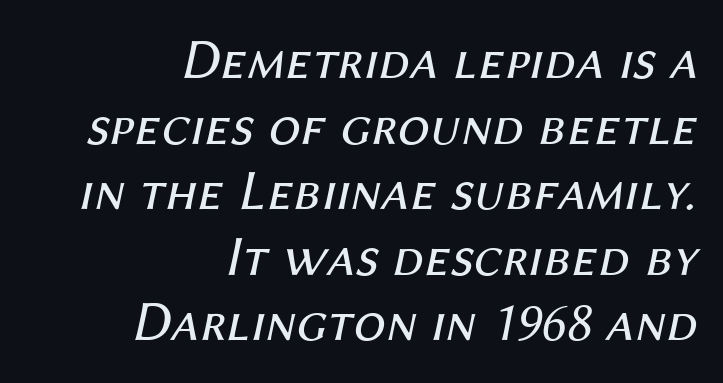
{"italic": "yes", "lean": "right", "slant_degrees": 12, "bold": "no", "weight": "regular", "width": "normal", "stroke_contrast": "medium", "x_height": "medium", "monospaced": "no", "underline": "no", "align": "right", "line_spacing": "tight", "line_spacing_ratio": 1.15, "letter_spacing": "normal", "letter_spacing_em": 0.0, "glyph_px": 57}
